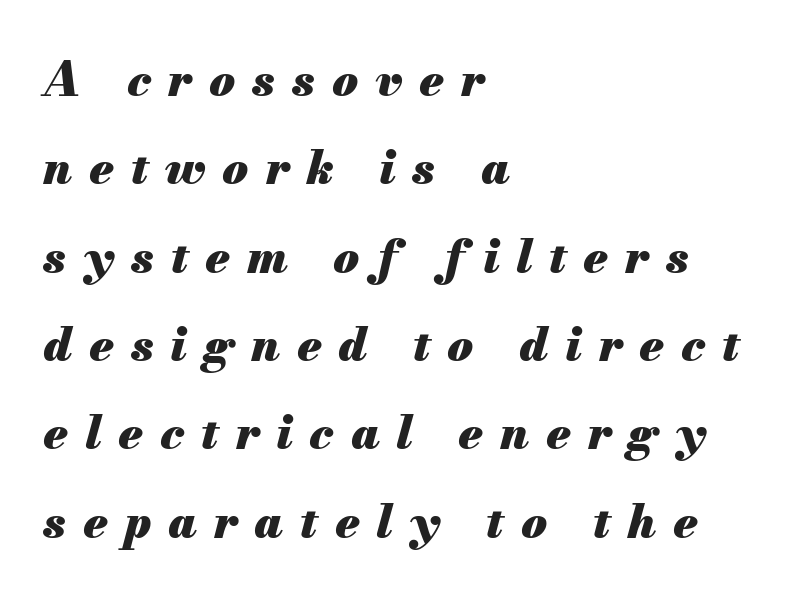
What stands out about the letter spacing? Its width — letters are far apart. You can tell it's italic because the verticals aren't actually vertical. Any mark beneath the type? The region is blank. Pretty heavy lettering here — definitely bold.
